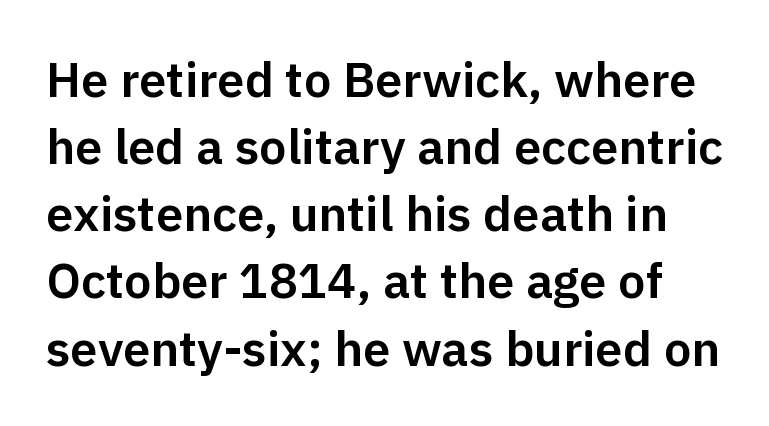
{"serif": "no", "italic": "no", "width": "normal", "stroke_contrast": "low", "x_height": "medium", "monospaced": "no", "underline": "no", "line_spacing": "normal", "line_spacing_ratio": 1.37, "letter_spacing": "normal", "letter_spacing_em": 0.0, "glyph_px": 49}
